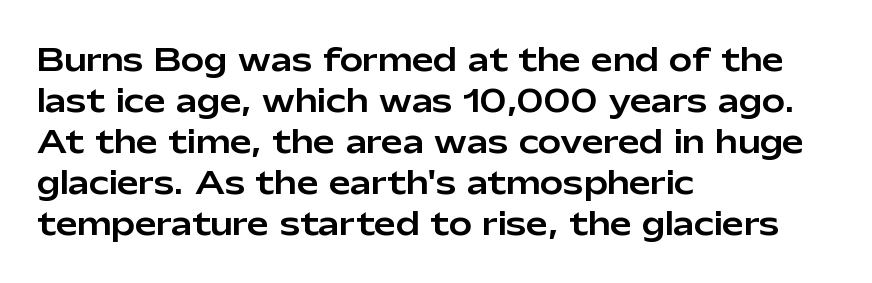
{"serif": "no", "italic": "no", "width": "normal", "stroke_contrast": "low", "x_height": "medium", "monospaced": "no", "underline": "no", "align": "left", "line_spacing": "normal", "line_spacing_ratio": 1.32, "letter_spacing": "normal", "letter_spacing_em": 0.0, "glyph_px": 31}
